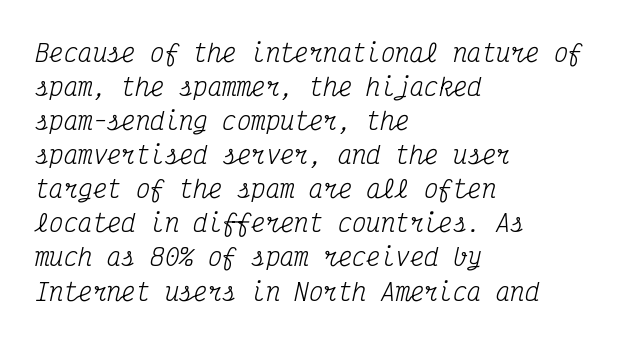
Q: Is the text bold? A: No.
Q: Is the text italic (slanted)? A: Yes, it leans right by about 12 degrees.
Q: Is the text underlined? A: No.
Q: How is the paragraph aligned? A: Left-aligned.
Q: Is the spacing between letters normal or unusually wide? A: Normal.
Q: Is the spacing between lines tight, normal or loose? A: Normal.
